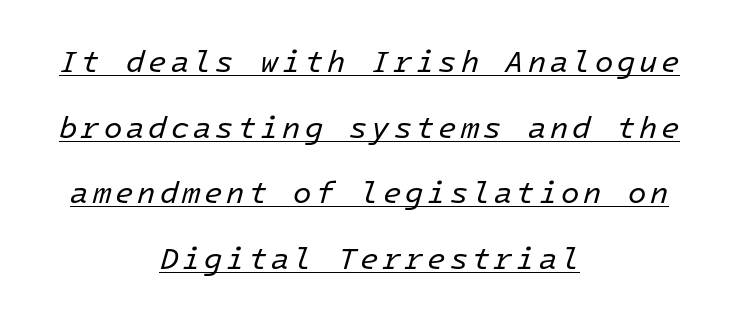
{"italic": "yes", "lean": "right", "slant_degrees": 16, "bold": "no", "weight": "regular", "width": "normal", "stroke_contrast": "low", "x_height": "medium", "underline": "yes", "align": "center", "line_spacing": "loose", "line_spacing_ratio": 2.19, "glyph_px": 30}
